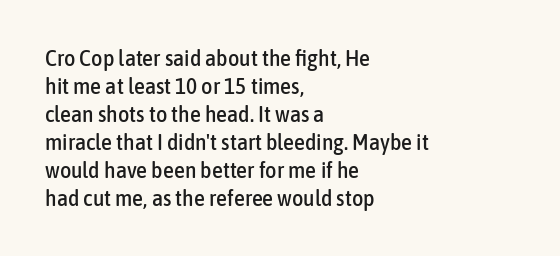
{"italic": "no", "underline": "no", "align": "left", "line_spacing": "normal", "line_spacing_ratio": 1.27, "letter_spacing": "normal", "letter_spacing_em": 0.0, "glyph_px": 22}
